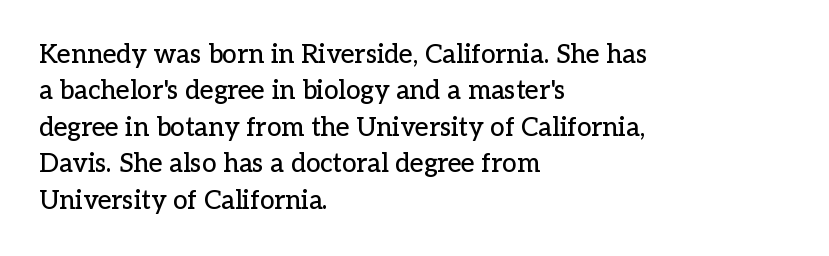
The image shows 26 px text type, upright; set left-aligned, normal line spacing (1.4x), normal letter spacing, not underlined.
